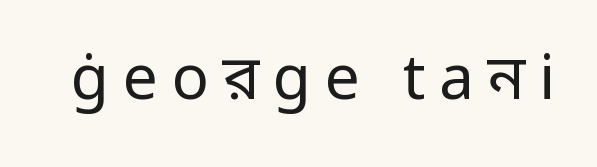
The designer went with a sans here, leaving each stem footless. You can tell it's not italic because the verticals are truly vertical. The rendering uses natural spacing where letterforms have individual widths. The line texture is sparse and dotted thanks to wide tracking. The space beneath each line is pristine and unruled.
